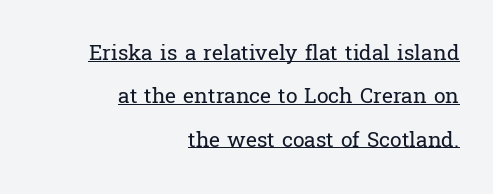
Q: Is the text bold? A: No.
Q: Is the text italic (slanted)? A: No, it is upright.
Q: Is the text underlined? A: Yes.
Q: How is the paragraph aligned? A: Right-aligned.
Q: Is the spacing between letters normal or unusually wide? A: Normal.
Q: Is the spacing between lines tight, normal or loose? A: Loose.
